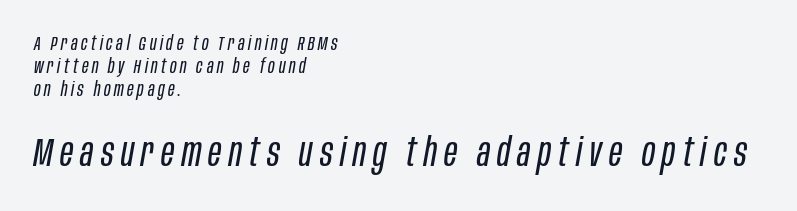
Q: Is the text bold? A: No.
Q: Is the text italic (slanted)? A: Yes, it leans right by about 10 degrees.
Q: Is the text underlined? A: No.
Q: How is the paragraph aligned? A: Left-aligned.
Q: Is the spacing between lines tight, normal or loose? A: Tight.
Q: Which block of text is set in a larger size, the first (top) or the second (bottom)? A: The second (bottom) one.
Q: Width (condensed, normal, or wide)? A: Condensed.
Q: Stroke contrast? A: Low.
Q: x-height? A: Large.
Q: Monospaced? A: No.
